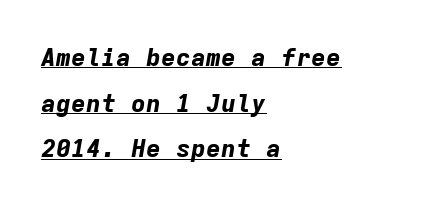
Q: Is the text bold? A: Yes.
Q: Is the text italic (slanted)? A: Yes, it leans right by about 9 degrees.
Q: Is the text underlined? A: Yes.
Q: How is the paragraph aligned? A: Left-aligned.
Q: Is the spacing between letters normal or unusually wide? A: Normal.
